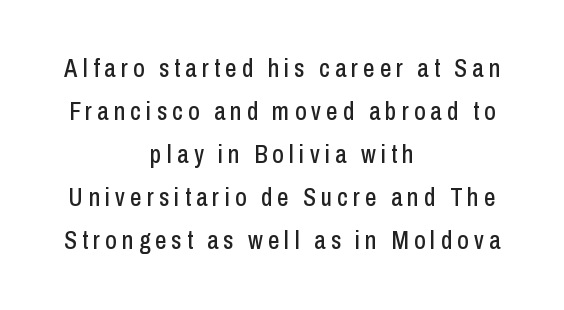
{"italic": "no", "underline": "no", "align": "center", "line_spacing_ratio": 1.72, "letter_spacing": "wide", "letter_spacing_em": 0.21, "glyph_px": 25}
